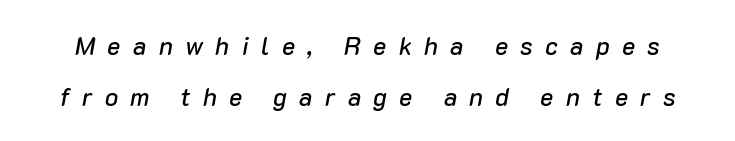
The area under the type is left untouched. The passage shown has open, widely tracked lettering throughout. Quick note: interline space is abundant. Is the type slanted? Yes — the strokes lean at a clear angle.
